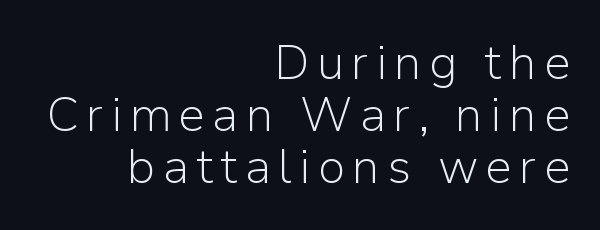
The image shows 48 px light sans-serif type, upright; set right-aligned, tight line spacing (1.08x), not underlined; low stroke contrast and a medium x-height.
